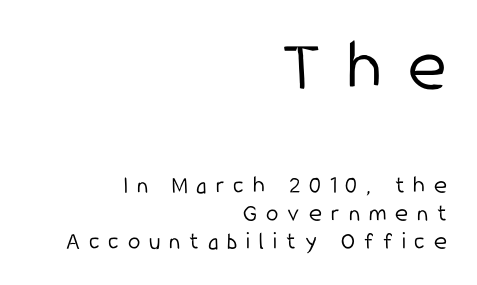
Q: Is the text bold? A: No.
Q: Is the text italic (slanted)? A: No, it is upright.
Q: Is the typeface a serif or a sans-serif typeface? A: Sans-serif.
Q: Is the text underlined? A: No.
Q: How is the paragraph aligned? A: Right-aligned.
Q: Is the spacing between letters normal or unusually wide? A: Unusually wide.
Q: Is the spacing between lines tight, normal or loose? A: Tight.
Q: Which block of text is set in a larger size, the first (top) or the second (bottom)? A: The first (top) one.
Q: Width (condensed, normal, or wide)? A: Condensed.
Q: Stroke contrast? A: Low.
Q: x-height? A: Medium.
Q: Monospaced? A: No.
